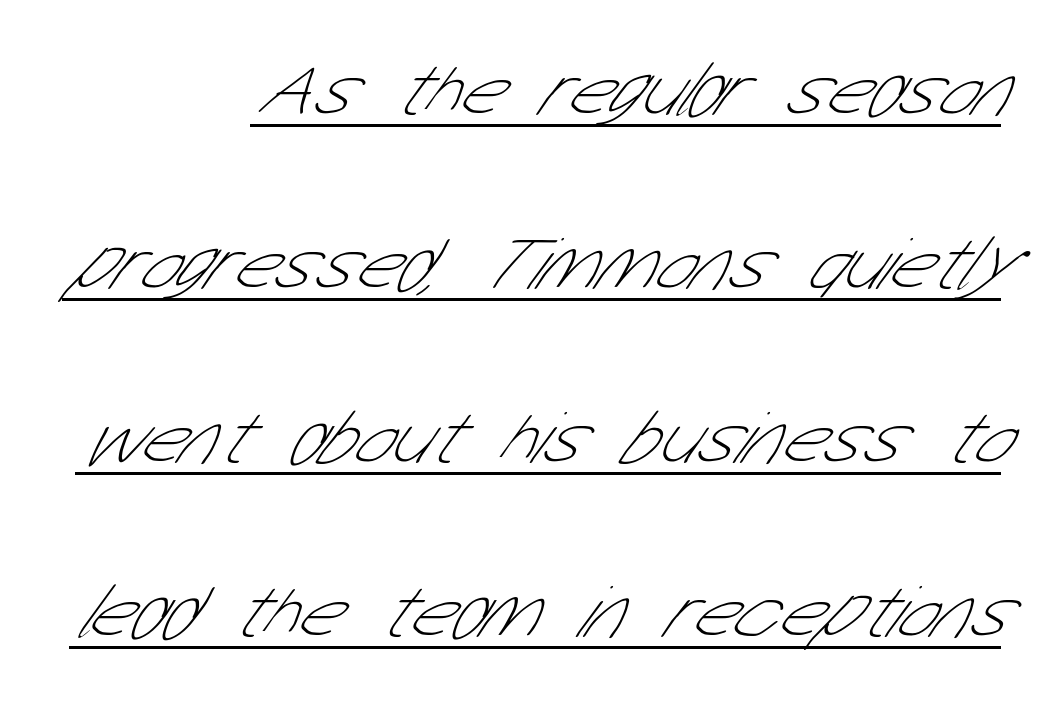
{"serif": "no", "bold": "no", "weight": "thin", "width": "condensed", "stroke_contrast": "low", "x_height": "medium", "monospaced": "no", "underline": "yes", "align": "right", "line_spacing": "loose", "line_spacing_ratio": 2.29, "letter_spacing": "normal", "letter_spacing_em": 0.0, "glyph_px": 76}
